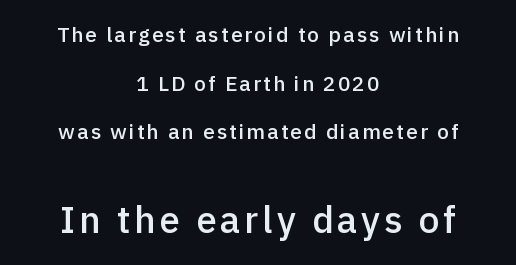
The image shows 37 px semibold sans-serif type, upright; set centered, loose line spacing (2.31x), not underlined; the second (bottom) block is 1.76x larger; a medium x-height.
